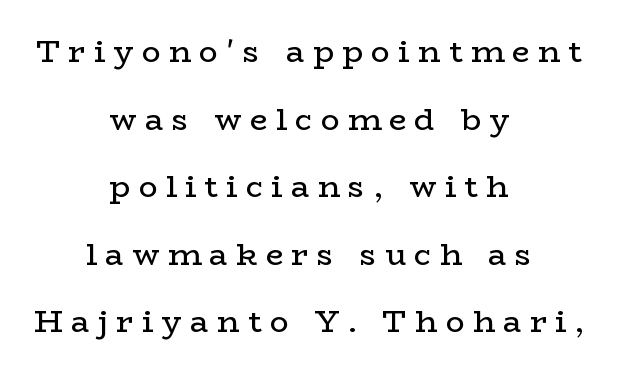
Q: Is the text bold? A: No.
Q: Is the text italic (slanted)? A: No, it is upright.
Q: Is the typeface a serif or a sans-serif typeface? A: Serif.
Q: Is the text underlined? A: No.
Q: How is the paragraph aligned? A: Centered.
Q: Is the spacing between letters normal or unusually wide? A: Unusually wide.
Q: Is the spacing between lines tight, normal or loose? A: Loose.
Q: Width (condensed, normal, or wide)? A: Wide.
Q: Stroke contrast? A: Low.
Q: x-height? A: Medium.
Q: Monospaced? A: No.
